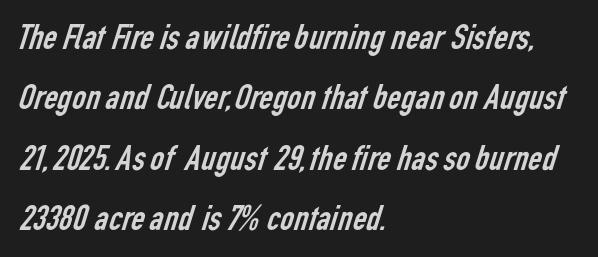
Quick note: underline off. This sample uses a sans-serif face. The rows are spaced the way most documents space them. The text block is weighted toward the left margin, trailing off unevenly rightward. The letterforms sit at book weight or below. The letterforms sit shoulder to shoulder at normal distance.
